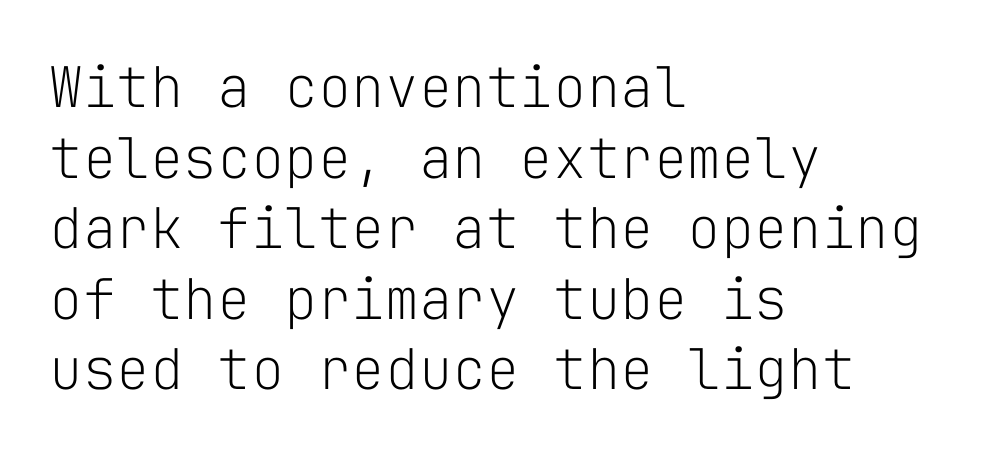
Typeset ragged right — the left edge is the straight one. Bare-footed words on every line. Successive baselines arrive at the customary interval. Every character sits straight up, as roman type does. Is this a heavy cut? Hardly; it is regular or lighter.
